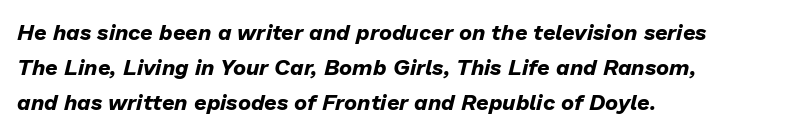
{"italic": "yes", "lean": "right", "slant_degrees": 13, "bold": "yes", "underline": "no", "align": "left", "line_spacing": "normal", "line_spacing_ratio": 1.59, "letter_spacing": "normal", "letter_spacing_em": 0.0, "glyph_px": 22}
